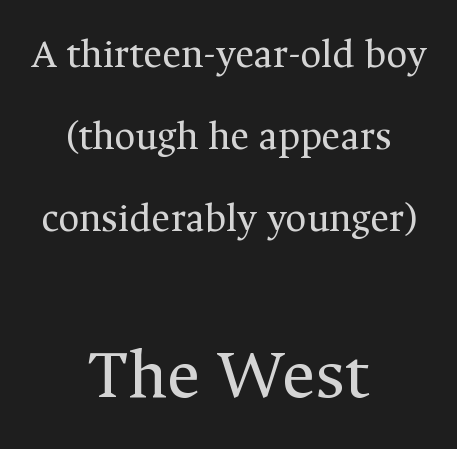
The image shows 71 px regular-weight serif type, upright; set centered, loose line spacing (2.0x), normal letter spacing, not underlined; the second (bottom) block is 1.73x larger; medium stroke contrast and a medium x-height.
